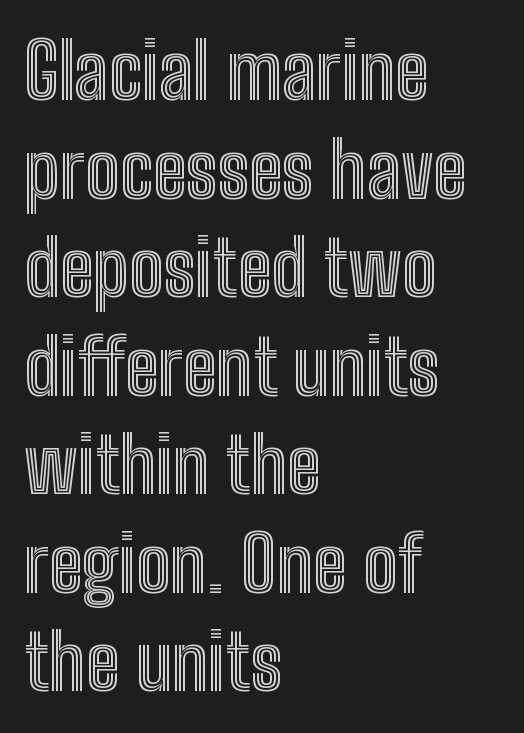
In terms of letterspacing, this is plain default setting. Quick note: not italic, upright. Any mark beneath the type? The region is blank. Vertical spacing — default. The face used here is proportionally spaced, like ordinary book or web type. Leftover space on each line is placed entirely after the last word.
